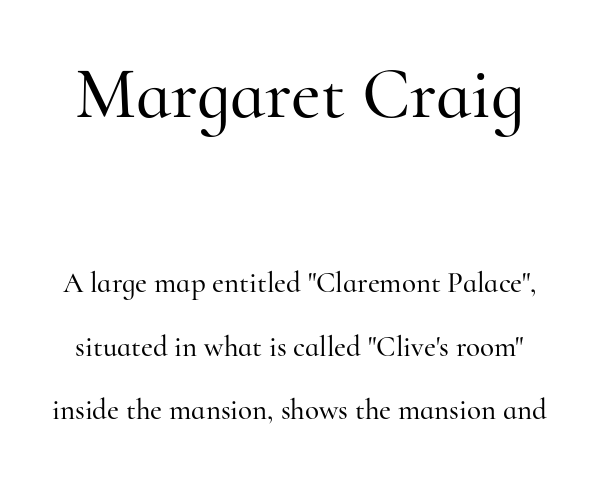
Letterform terminals end in serifs throughout the passage. No word sits above an underline. Rendered with straight, roman letterforms. Each letter keeps its own natural width here, so spacing adapts to shape.
